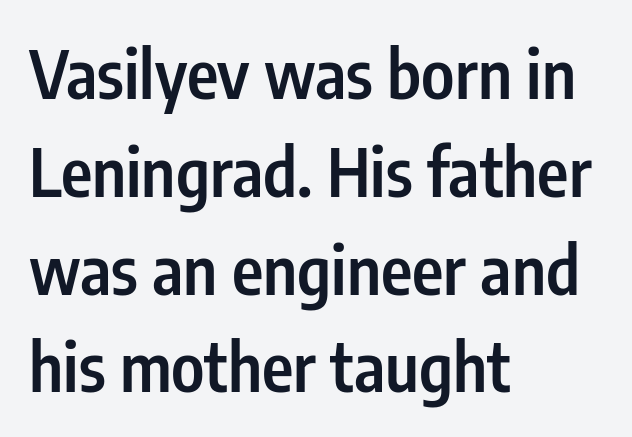
The image shows 67 px semibold, condensed sans-serif type, upright; set left-aligned, normal line spacing (1.46x), normal letter spacing, not underlined; low stroke contrast and a medium x-height.
